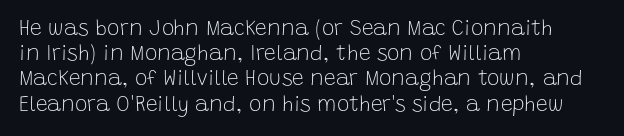
The letterforms sit shoulder to shoulder at normal distance. Typeset ragged right — the left edge is the straight one. The lettering holds an erect, upright posture throughout. Vertical stems look standard width or narrower in stroke. Beneath every word, the page is bare.
